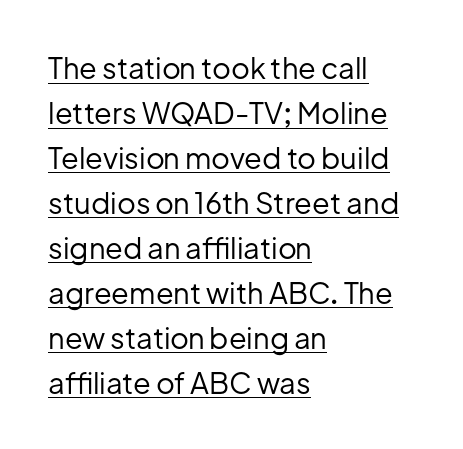
The image shows 29 px regular-weight sans-serif type, upright; set left-aligned, normal line spacing (1.55x), normal letter spacing, underlined; low stroke contrast and a medium x-height.
